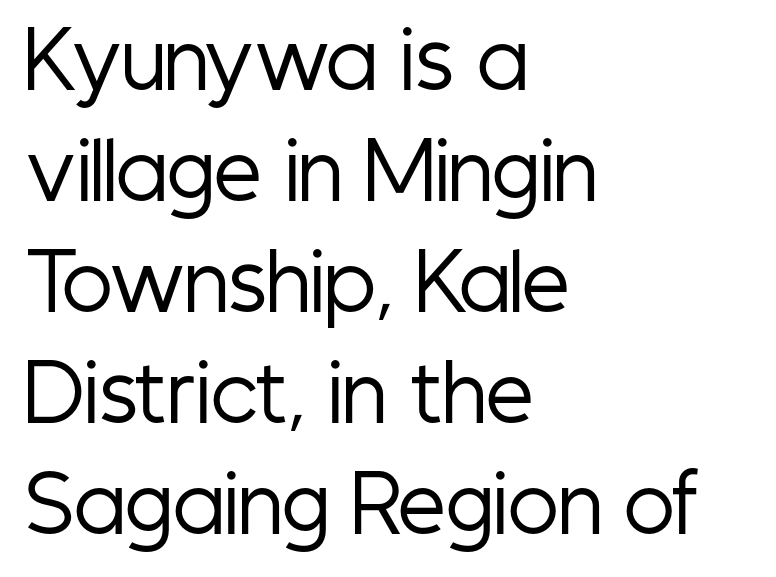
{"serif": "no", "italic": "no", "bold": "no", "weight": "regular", "width": "condensed", "stroke_contrast": "low", "x_height": "medium", "monospaced": "no", "underline": "no", "align": "left", "line_spacing": "normal", "line_spacing_ratio": 1.46, "letter_spacing": "normal", "letter_spacing_em": 0.0, "glyph_px": 76}
